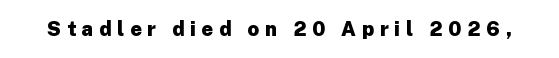
The image shows 20 px bold type, upright; set unusually wide letter spacing (+0.29 em), not underlined.
